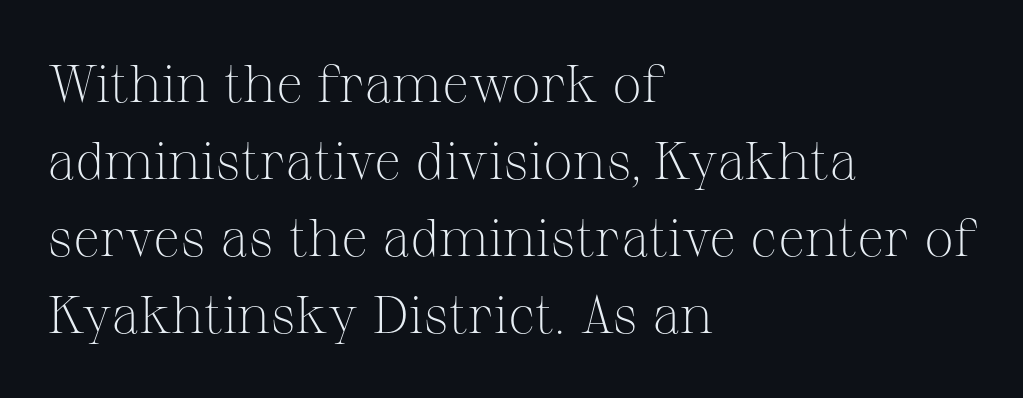
Q: Is the text bold? A: No.
Q: Is the text italic (slanted)? A: No, it is upright.
Q: Is the typeface a serif or a sans-serif typeface? A: Serif.
Q: Is the text underlined? A: No.
Q: How is the paragraph aligned? A: Left-aligned.
Q: Is the spacing between letters normal or unusually wide? A: Normal.
Q: Is the spacing between lines tight, normal or loose? A: Normal.
Q: Width (condensed, normal, or wide)? A: Normal.
Q: Stroke contrast? A: Medium.
Q: x-height? A: Medium.
Q: Monospaced? A: No.
